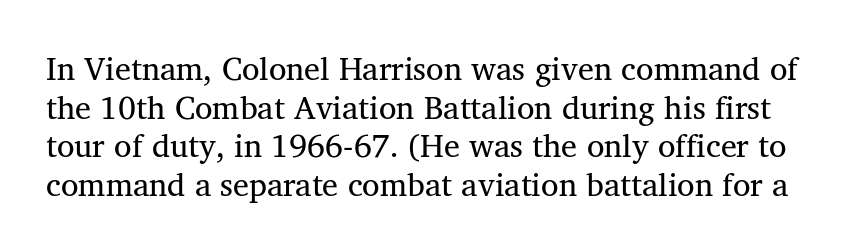
What kind of face is this? One with serifs. Each stroke keeps to a modest, everyday thickness or less. Nobody touched the tracking dial on this one. Nobody drew a line under any word here. Unlike italic type, these characters show no tilt at all. Here the designer chose a conventional face with non-uniform glyph widths.
